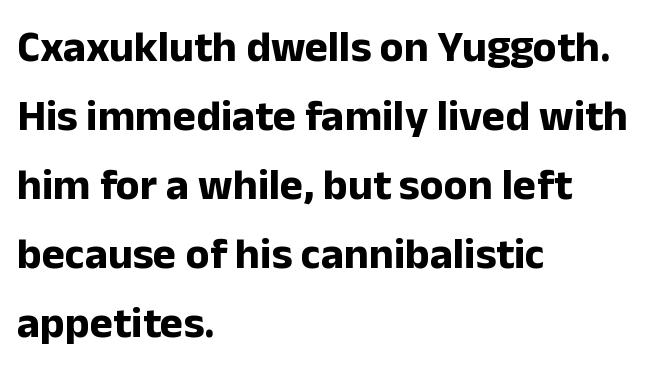
The image shows 44 px bold sans-serif type, upright; set left-aligned, normal line spacing (1.57x), normal letter spacing, not underlined; low stroke contrast and a medium x-height.
